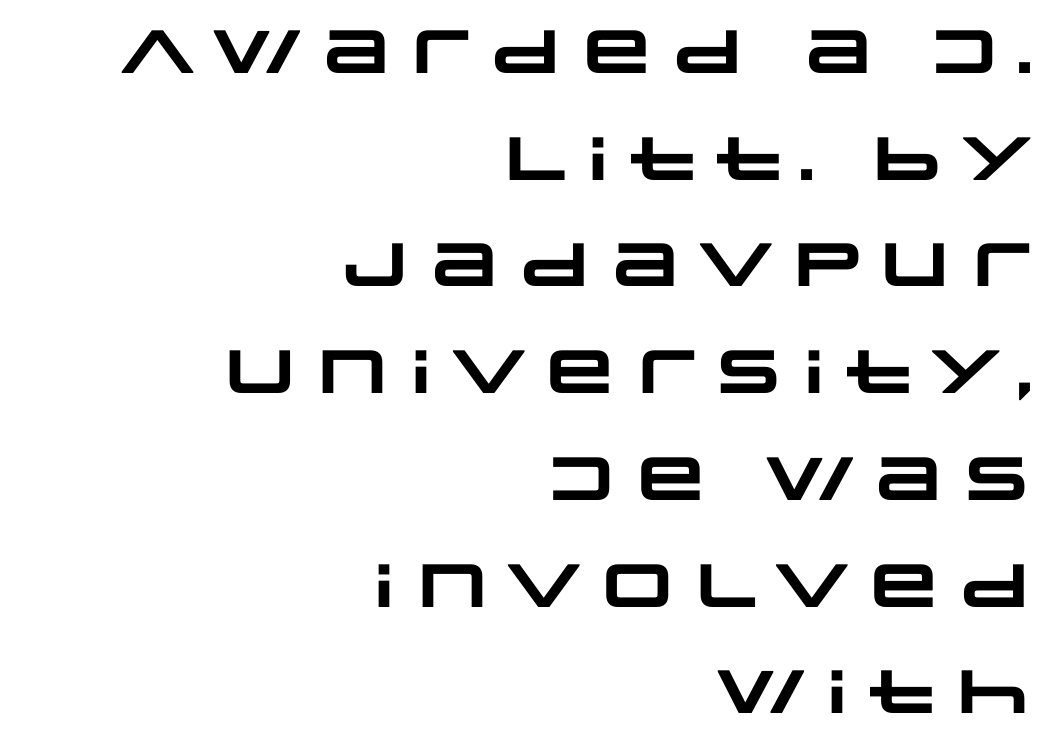
The image shows 61 px heavy, wide sans-serif type; set right-aligned, line spacing 1.75x, normal letter spacing, not underlined; low stroke contrast and a large x-height.
